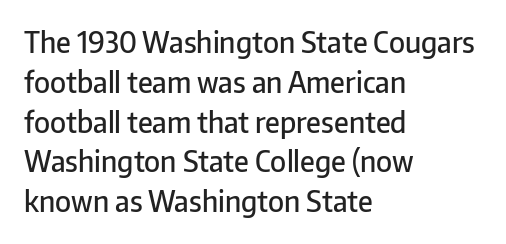
Here the designer chose a conventional face with non-uniform glyph widths. Letters rest on an invisible, unmarked baseline. How are the letters spaced? Ordinarily, with no added tracking. The compositor pushed each line to the left boundary. The passage shown is typeset with a sans-serif family.
